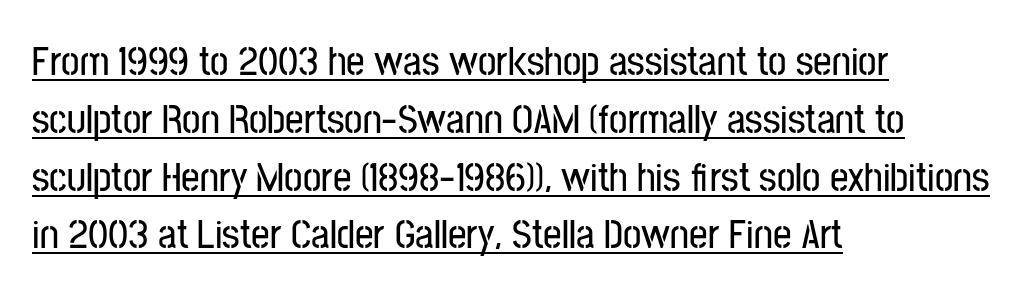
The image shows 41 px condensed sans-serif type, upright; set left-aligned, normal line spacing (1.41x), normal letter spacing, underlined; low stroke contrast and a medium x-height.
